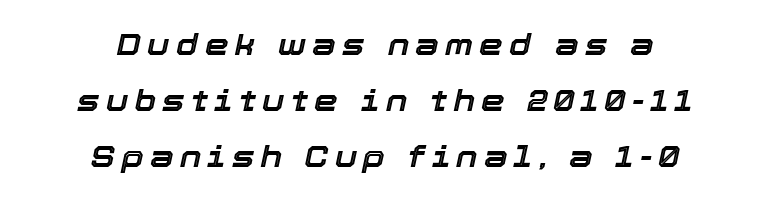
{"italic": "yes", "lean": "right", "slant_degrees": 12, "width": "normal", "x_height": "medium", "monospaced": "no", "underline": "no", "align": "center", "line_spacing_ratio": 1.87, "letter_spacing": "wide", "letter_spacing_em": 0.21, "glyph_px": 30}
